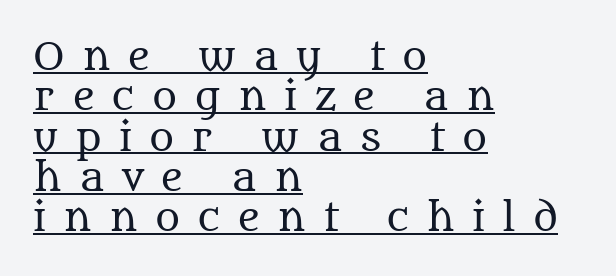
{"serif": "yes", "italic": "no", "bold": "no", "weight": "regular", "width": "normal", "stroke_contrast": "medium", "x_height": "large", "monospaced": "no", "underline": "yes", "align": "left", "line_spacing": "tight", "line_spacing_ratio": 1.06, "letter_spacing": "wide", "letter_spacing_em": 0.46, "glyph_px": 38}
